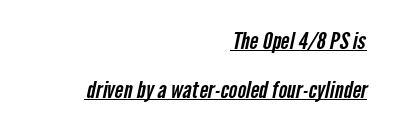
Q: Is the text underlined? A: Yes.
Q: How is the paragraph aligned? A: Right-aligned.
Q: Is the spacing between letters normal or unusually wide? A: Normal.
Q: Is the spacing between lines tight, normal or loose? A: Loose.
